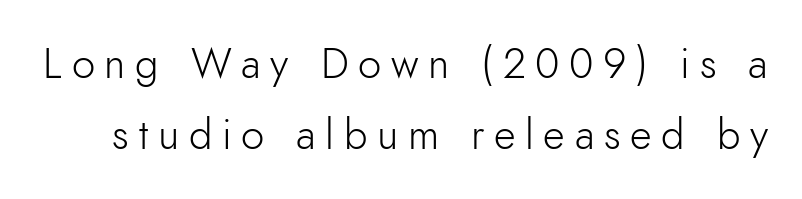
Q: Is the text bold? A: No.
Q: Is the text italic (slanted)? A: No, it is upright.
Q: Is the typeface a serif or a sans-serif typeface? A: Sans-serif.
Q: Is the text underlined? A: No.
Q: Is the spacing between letters normal or unusually wide? A: Unusually wide.
Q: Is the spacing between lines tight, normal or loose? A: Normal.
Q: Width (condensed, normal, or wide)? A: Normal.
Q: Stroke contrast? A: Low.
Q: x-height? A: Small.
Q: Monospaced? A: No.
